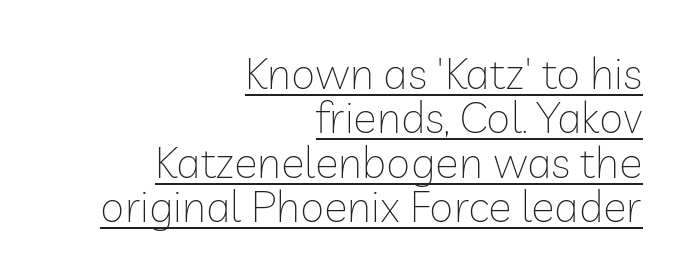
The image shows 44 px thin sans-serif type, upright; set right-aligned, tight line spacing (1.01x), normal letter spacing, underlined; low stroke contrast and a medium x-height.
